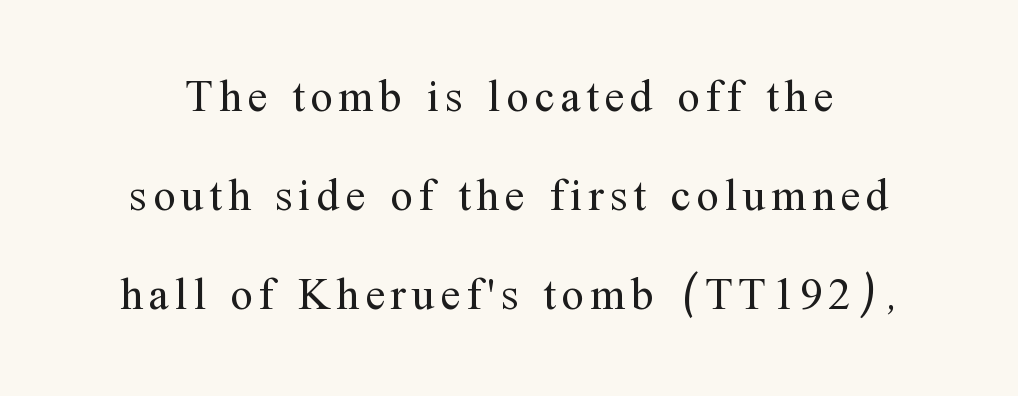
The image shows 45 px regular-weight serif type, upright; set centered, loose line spacing (2.2x), not underlined; medium stroke contrast and a medium x-height.
